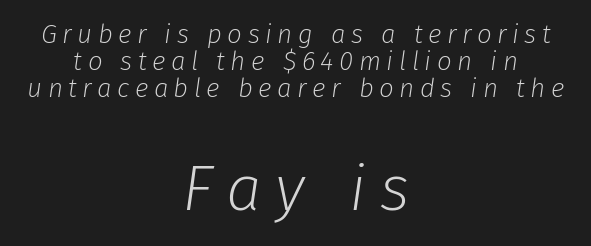
The image shows 64 px light type, italic (leaning right); set centered, tight line spacing (1.04x), unusually wide letter spacing (+0.21 em), not underlined; the second (bottom) block is 2.46x larger; low stroke contrast and a medium x-height.
